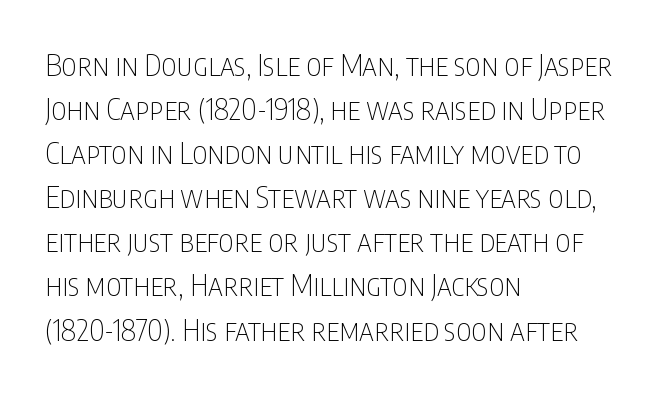
Q: Is the text bold? A: No.
Q: Is the text italic (slanted)? A: No, it is upright.
Q: Is the typeface a serif or a sans-serif typeface? A: Sans-serif.
Q: Is the text underlined? A: No.
Q: How is the paragraph aligned? A: Left-aligned.
Q: Is the spacing between letters normal or unusually wide? A: Normal.
Q: Is the spacing between lines tight, normal or loose? A: Normal.
Q: Width (condensed, normal, or wide)? A: Condensed.
Q: Stroke contrast? A: Low.
Q: x-height? A: Large.
Q: Monospaced? A: No.
